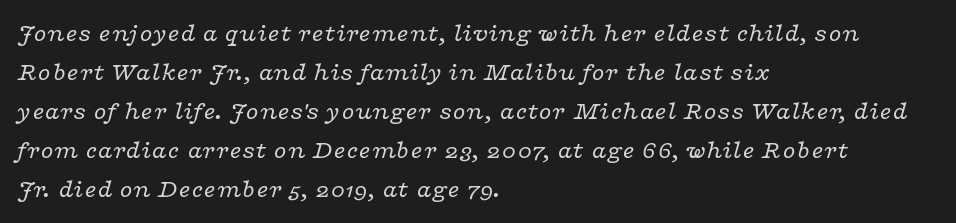
The image shows 26 px text type, italic (leaning right); set left-aligned, normal line spacing (1.5x), normal letter spacing, not underlined.
